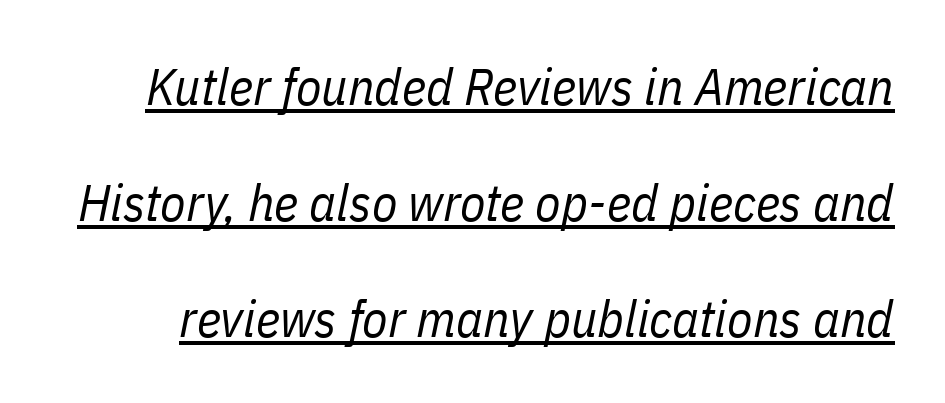
The image shows 52 px regular-weight, condensed type, italic (leaning right); set loose line spacing (2.23x), normal letter spacing, underlined; low stroke contrast and a medium x-height.
